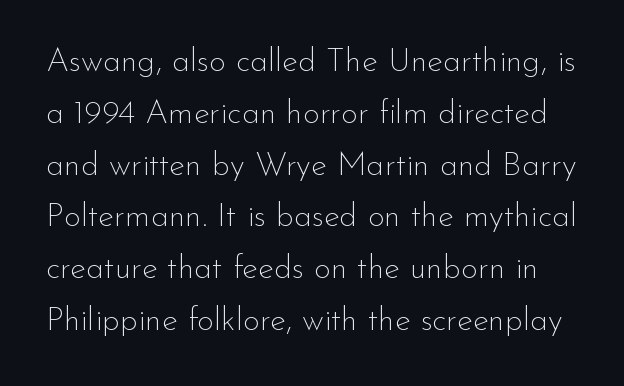
Q: Is the text bold? A: No.
Q: Is the text italic (slanted)? A: No, it is upright.
Q: Is the typeface a serif or a sans-serif typeface? A: Sans-serif.
Q: Is the text underlined? A: No.
Q: Is the spacing between letters normal or unusually wide? A: Normal.
Q: Is the spacing between lines tight, normal or loose? A: Normal.
Q: Width (condensed, normal, or wide)? A: Normal.
Q: Stroke contrast? A: Low.
Q: x-height? A: Small.
Q: Monospaced? A: No.
